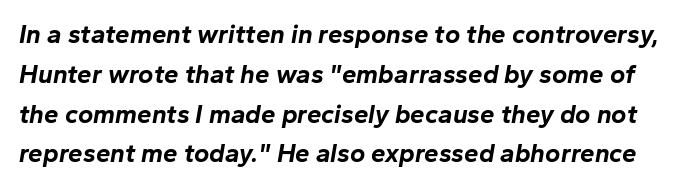
{"italic": "yes", "lean": "right", "slant_degrees": 10, "bold": "yes", "underline": "no", "line_spacing": "normal", "line_spacing_ratio": 1.53, "letter_spacing": "normal", "letter_spacing_em": 0.0, "glyph_px": 26}
